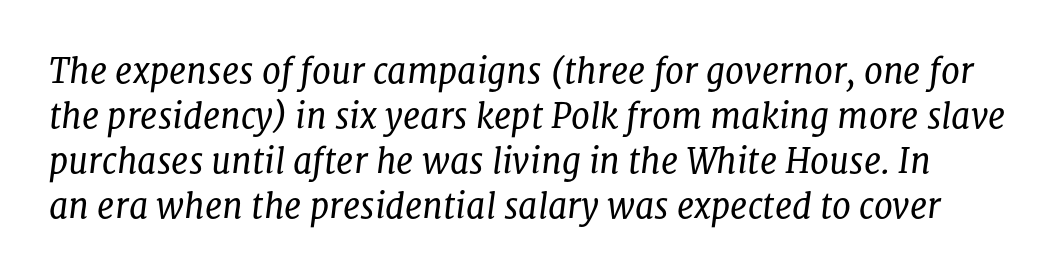
Look at the tracking — it's just the regular setting, nothing added. Evenly set lines give the paragraph a standard silhouette. The rendering uses natural spacing where letterforms have individual widths. Characters are canted at an angle relative to the baseline's perpendicular. Underline: absent.
